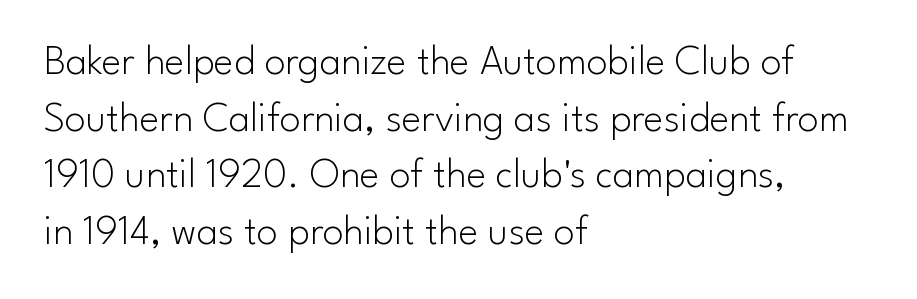
Each new line begins a customary step beneath the previous one. The space directly below the letters is spotless. Letters have the restrained weight of plain body copy at most. The passage shown is typed in a proportional face where columns would drift. The setting favours the left margin, as ordinary paragraphs usually do.
